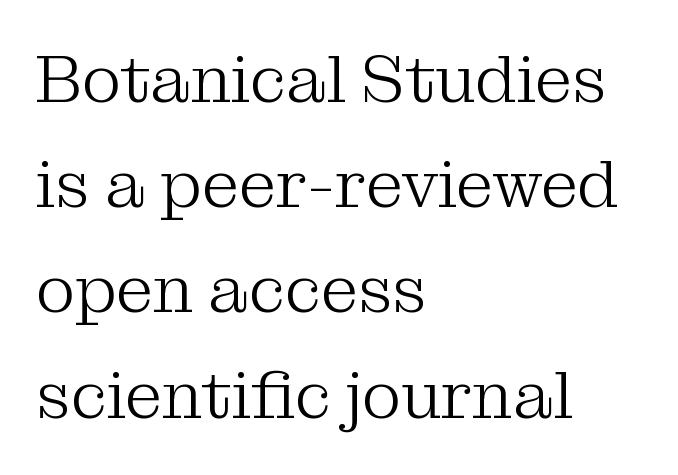
The space between consecutive lines is moderate. Is this a heavy cut? Hardly; it is regular or lighter. Designer's note — italics off, roman on. Classification — serif.
